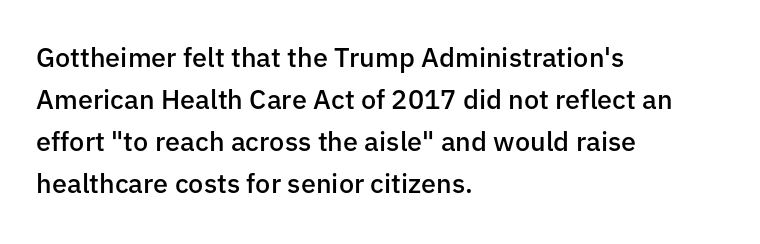
Q: Is the text bold? A: Semi-bold.
Q: Is the text italic (slanted)? A: No, it is upright.
Q: Is the text underlined? A: No.
Q: How is the paragraph aligned? A: Left-aligned.
Q: Is the spacing between letters normal or unusually wide? A: Normal.
Q: Is the spacing between lines tight, normal or loose? A: Normal.
